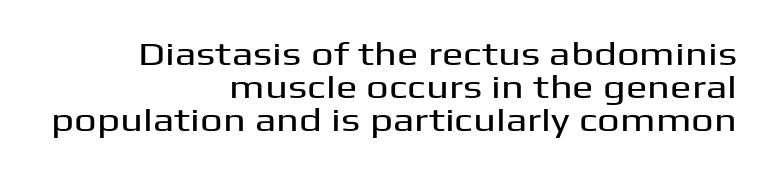
Q: Is the text italic (slanted)? A: No, it is upright.
Q: Is the typeface a serif or a sans-serif typeface? A: Sans-serif.
Q: Is the text underlined? A: No.
Q: How is the paragraph aligned? A: Right-aligned.
Q: Is the spacing between letters normal or unusually wide? A: Normal.
Q: Is the spacing between lines tight, normal or loose? A: Tight.
Q: Width (condensed, normal, or wide)? A: Wide.
Q: Stroke contrast? A: Medium.
Q: x-height? A: Medium.
Q: Monospaced? A: No.
